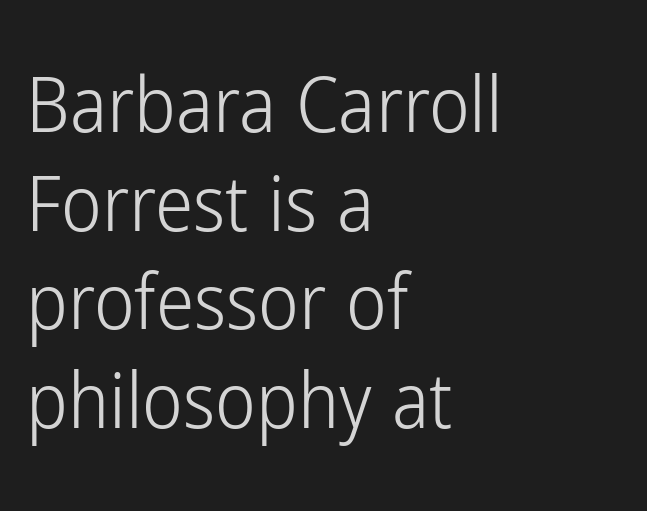
{"serif": "no", "italic": "no", "bold": "no", "weight": "light", "width": "condensed", "stroke_contrast": "low", "x_height": "medium", "monospaced": "no", "underline": "no", "align": "left", "line_spacing": "normal", "line_spacing_ratio": 1.28, "letter_spacing": "normal", "letter_spacing_em": 0.0, "glyph_px": 77}
